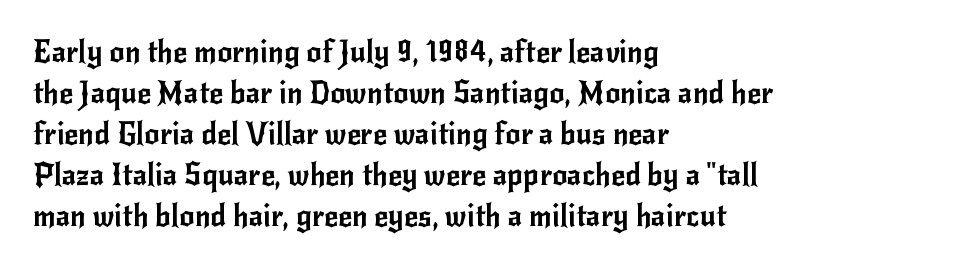
Q: Is the text italic (slanted)? A: No, it is upright.
Q: Is the typeface a serif or a sans-serif typeface? A: Sans-serif.
Q: Is the text underlined? A: No.
Q: How is the paragraph aligned? A: Left-aligned.
Q: Is the spacing between letters normal or unusually wide? A: Normal.
Q: Is the spacing between lines tight, normal or loose? A: Normal.
Q: Width (condensed, normal, or wide)? A: Normal.
Q: Stroke contrast? A: Low.
Q: x-height? A: Small.
Q: Monospaced? A: No.
